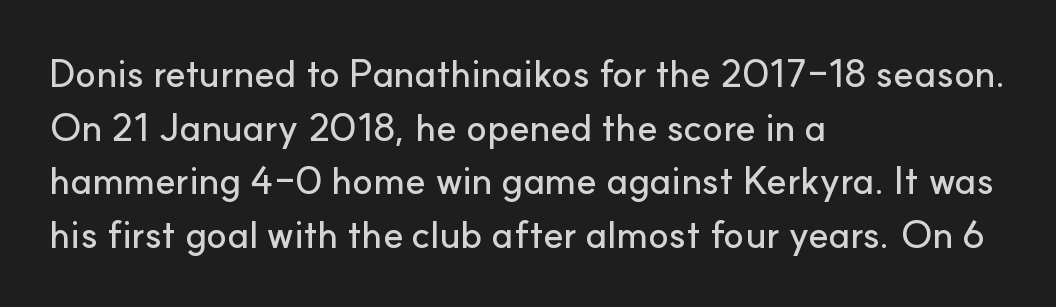
Q: Is the text italic (slanted)? A: No, it is upright.
Q: Is the typeface a serif or a sans-serif typeface? A: Sans-serif.
Q: Is the text underlined? A: No.
Q: How is the paragraph aligned? A: Left-aligned.
Q: Is the spacing between letters normal or unusually wide? A: Normal.
Q: Is the spacing between lines tight, normal or loose? A: Normal.
Q: Width (condensed, normal, or wide)? A: Normal.
Q: Stroke contrast? A: Low.
Q: x-height? A: Small.
Q: Monospaced? A: No.
